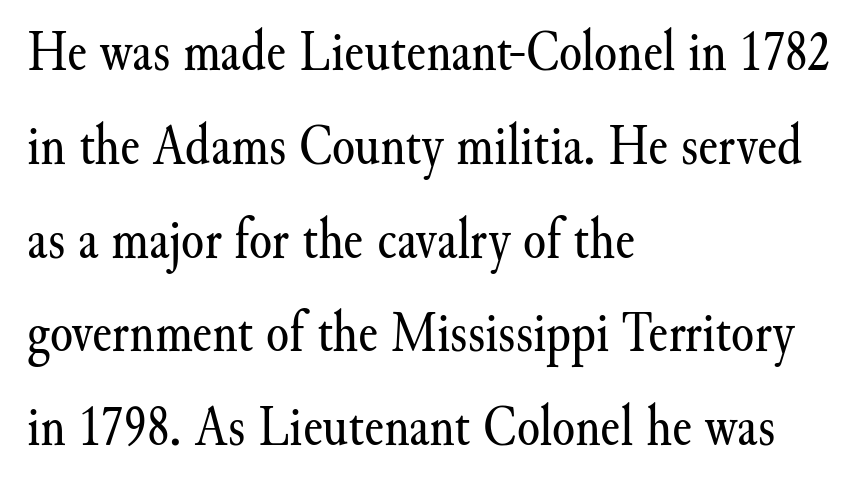
The image shows 59 px regular-weight serif type, upright; set left-aligned, normal line spacing (1.59x), normal letter spacing, not underlined; medium stroke contrast and a small x-height.
